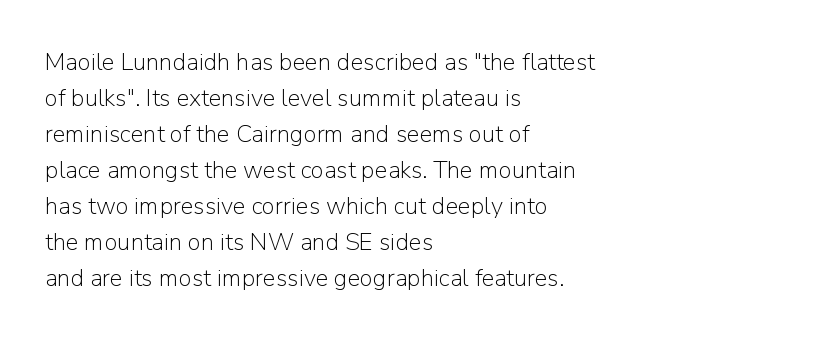
{"italic": "no", "bold": "no", "underline": "no", "align": "left", "line_spacing": "normal", "line_spacing_ratio": 1.5, "letter_spacing": "normal", "letter_spacing_em": 0.0, "glyph_px": 24}
